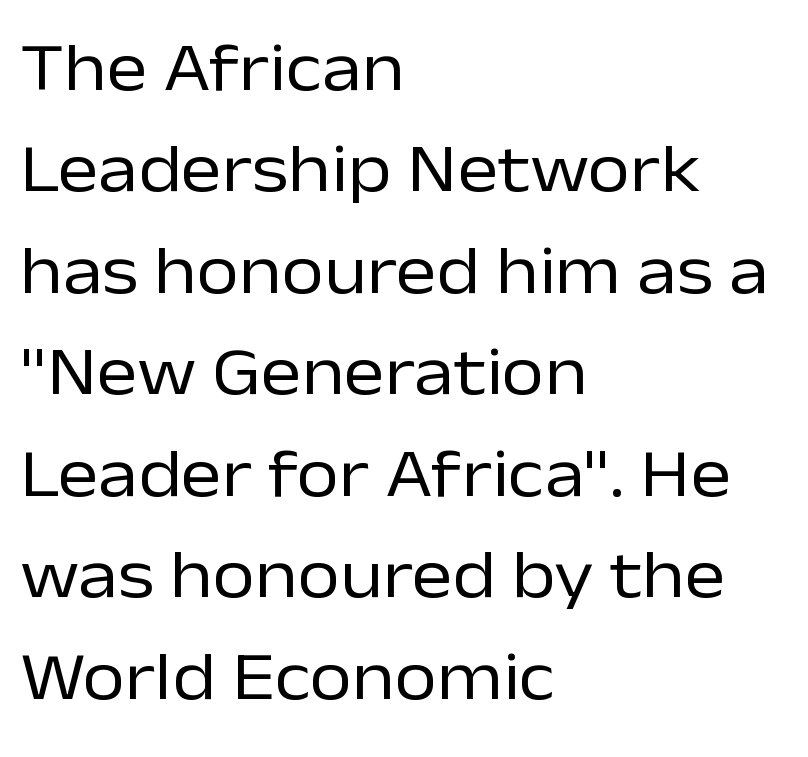
The image shows 69 px regular-weight sans-serif type, upright; set left-aligned, normal line spacing (1.47x), normal letter spacing, not underlined; low stroke contrast and a medium x-height.
